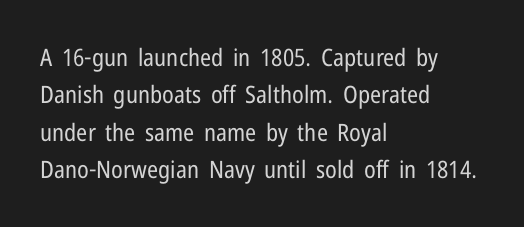
Q: Is the text bold? A: No.
Q: Is the text italic (slanted)? A: No, it is upright.
Q: Is the text underlined? A: No.
Q: How is the paragraph aligned? A: Left-aligned.
Q: Is the spacing between letters normal or unusually wide? A: Normal.
Q: Is the spacing between lines tight, normal or loose? A: Normal.
